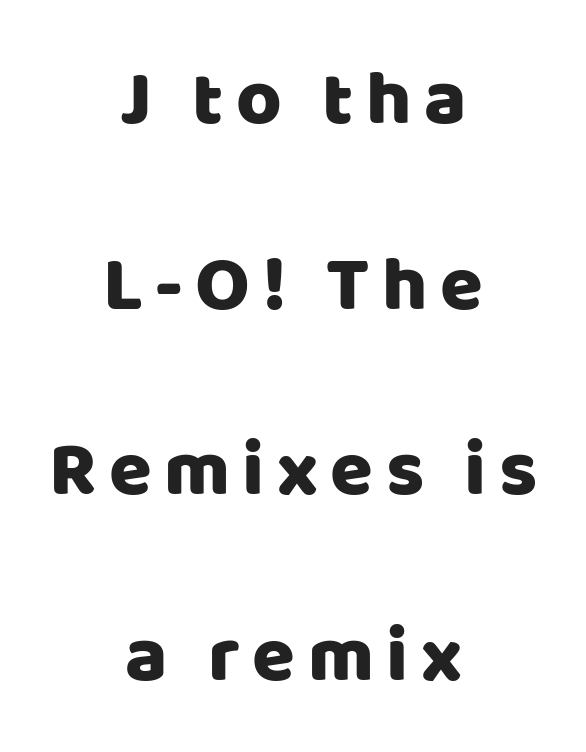
The image shows 78 px sans-serif type, upright; set centered, loose line spacing (2.38x), not underlined; low stroke contrast and a large x-height.
